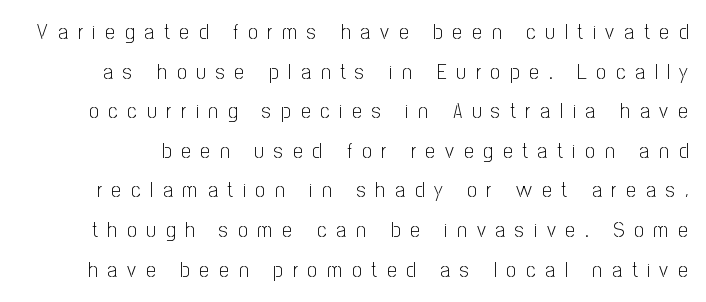
The image shows 22 px text type, upright; set line spacing 1.8x, unusually wide letter spacing (+0.44 em), not underlined.
